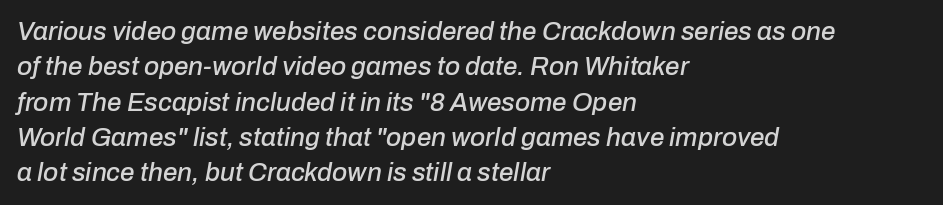
Q: Is the text italic (slanted)? A: Yes, it leans right by about 10 degrees.
Q: Is the text underlined? A: No.
Q: How is the paragraph aligned? A: Left-aligned.
Q: Is the spacing between letters normal or unusually wide? A: Normal.
Q: Is the spacing between lines tight, normal or loose? A: Normal.
